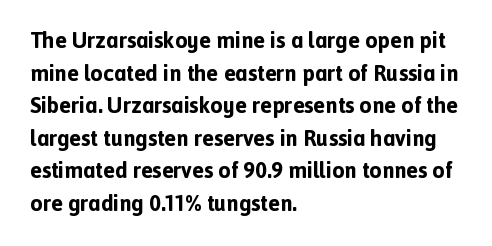
The letters stand straight up with perfectly vertical stems. Vertical spacing — default. Beneath every word, the page is bare. Typeset ragged right — the left edge is the straight one.
